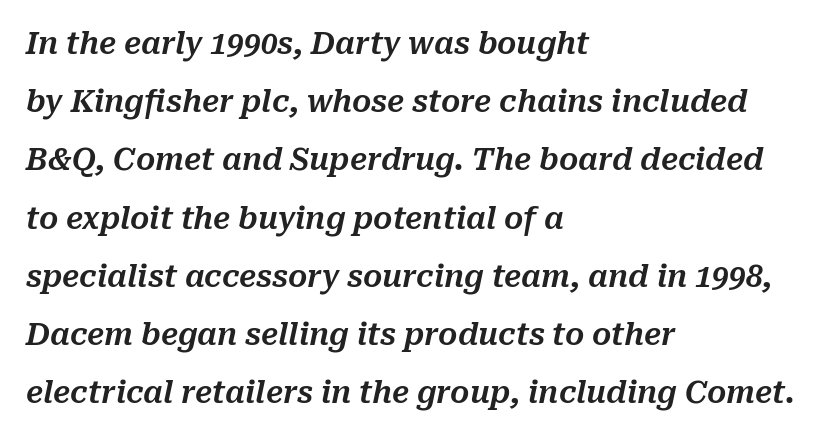
Q: Is the text italic (slanted)? A: Yes, it leans right by about 10 degrees.
Q: Is the text underlined? A: No.
Q: How is the paragraph aligned? A: Left-aligned.
Q: Is the spacing between letters normal or unusually wide? A: Normal.
Q: Is the spacing between lines tight, normal or loose? A: Loose.
Q: Width (condensed, normal, or wide)? A: Normal.
Q: Stroke contrast? A: Medium.
Q: x-height? A: Medium.
Q: Monospaced? A: No.
